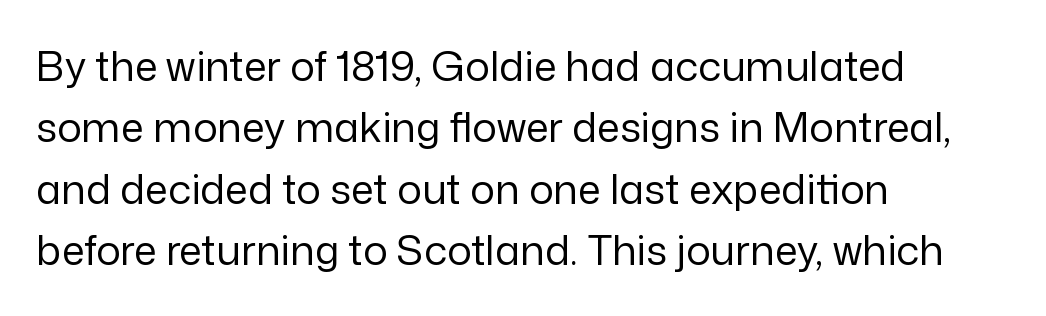
Here the designer chose a conventional face with non-uniform glyph widths. Nope, no serifs anywhere on these letters. The string is rendered with underlining switched off. The letters look calm and open, with moderate or lighter stems.
